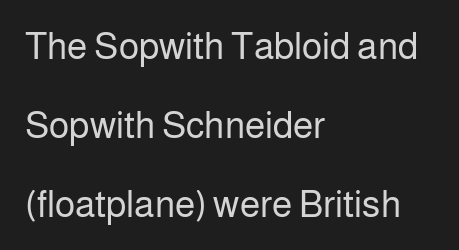
{"serif": "no", "italic": "no", "bold": "no", "weight": "regular", "width": "normal", "stroke_contrast": "low", "x_height": "medium", "monospaced": "no", "underline": "no", "align": "left", "line_spacing": "loose", "line_spacing_ratio": 2.13, "letter_spacing": "normal", "letter_spacing_em": 0.0, "glyph_px": 37}
